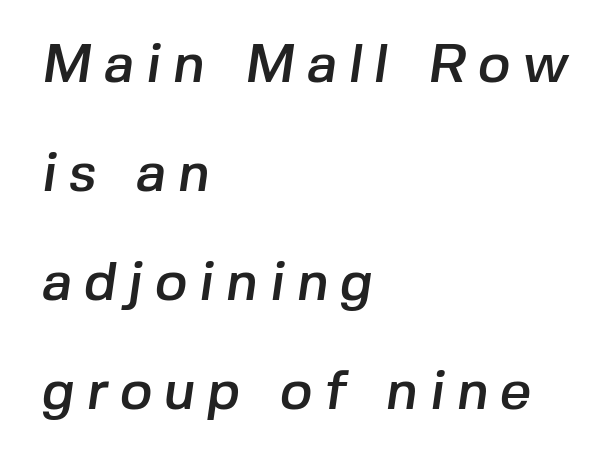
Letterform terminals end flat and unadorned throughout the passage. The setting favours the left margin, as ordinary paragraphs usually do. The face used here is proportionally spaced, like ordinary book or web type. This sample trades compactness for vertical openness between lines. The string is rendered with underlining switched off. The type is letterspaced generously, with wide tracking.
